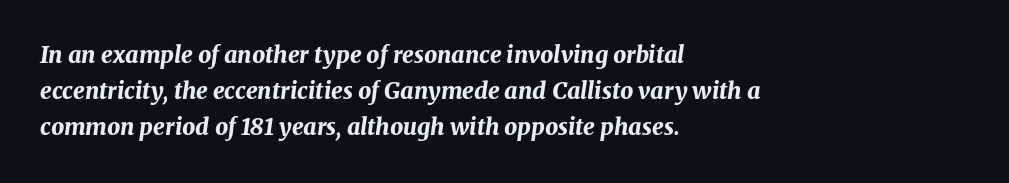
You'd pick this weight for a headline — it's a proper bold. An italicized treatment has been applied to the whole sample. Typeset ragged right — the left edge is the straight one. These lines sit exactly where default settings would place them. Standard letterfit; no display-style spreading of the glyphs.
